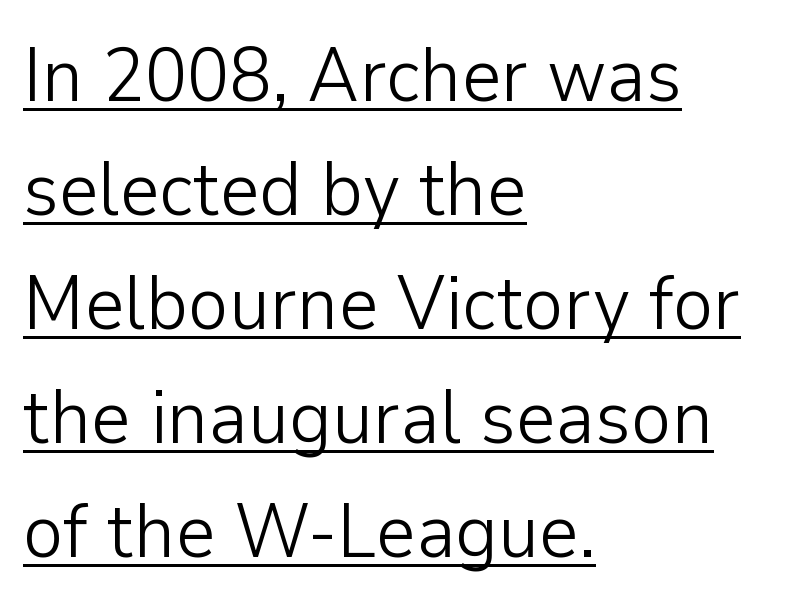
The image shows 77 px light sans-serif type, upright; set left-aligned, normal line spacing (1.48x), normal letter spacing, underlined; low stroke contrast and a medium x-height.
